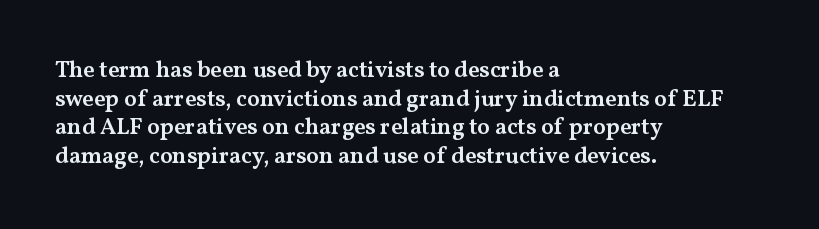
The image shows 23 px text type, upright; set left-aligned, line spacing 1.24x, normal letter spacing, not underlined.
